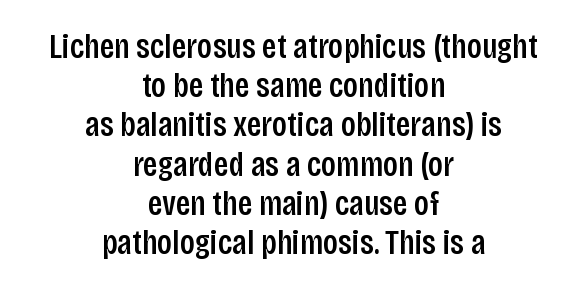
{"serif": "no", "italic": "no", "width": "condensed", "stroke_contrast": "low", "x_height": "large", "monospaced": "no", "underline": "no", "align": "center", "line_spacing": "tight", "line_spacing_ratio": 1.12, "letter_spacing": "normal", "letter_spacing_em": 0.0, "glyph_px": 35}
